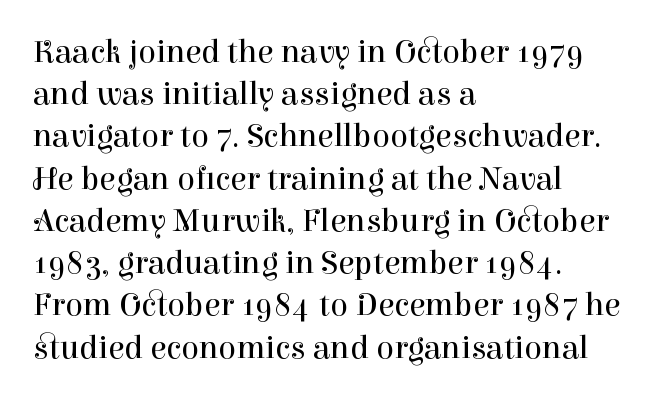
Q: Is the text bold? A: No.
Q: Is the text italic (slanted)? A: No, it is upright.
Q: Is the typeface a serif or a sans-serif typeface? A: Serif.
Q: Is the text underlined? A: No.
Q: How is the paragraph aligned? A: Left-aligned.
Q: Is the spacing between letters normal or unusually wide? A: Normal.
Q: Is the spacing between lines tight, normal or loose? A: Normal.
Q: Width (condensed, normal, or wide)? A: Normal.
Q: Stroke contrast? A: High.
Q: x-height? A: Medium.
Q: Monospaced? A: No.
